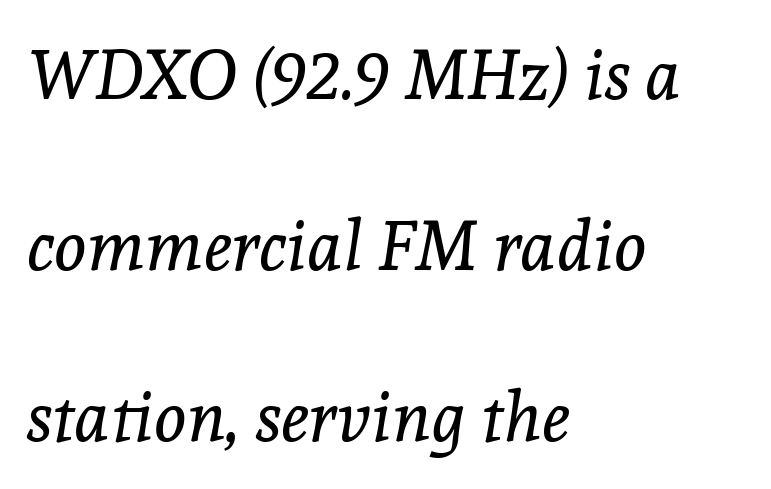
The image shows 69 px regular-weight serif type, italic (leaning right); set left-aligned, loose line spacing (2.48x), normal letter spacing, not underlined; a medium x-height.
